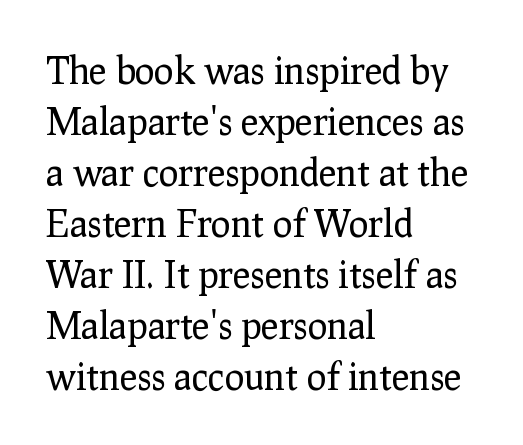
The image shows 37 px regular-weight serif type, upright; set left-aligned, normal line spacing (1.38x), normal letter spacing, not underlined; low stroke contrast and a medium x-height.
